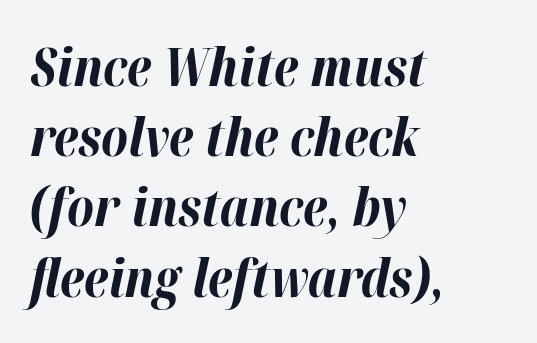
The image shows 52 px bold type, italic (leaning right); set left-aligned, normal line spacing (1.35x), normal letter spacing, not underlined; high stroke contrast and a medium x-height.
